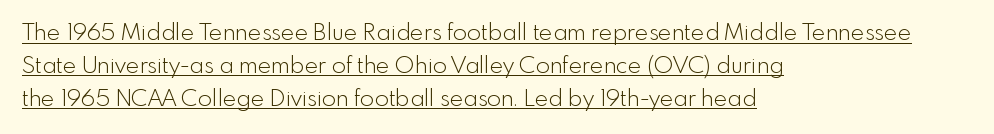
The image shows 23 px text type, upright; set left-aligned, normal line spacing (1.43x), normal letter spacing, underlined.
